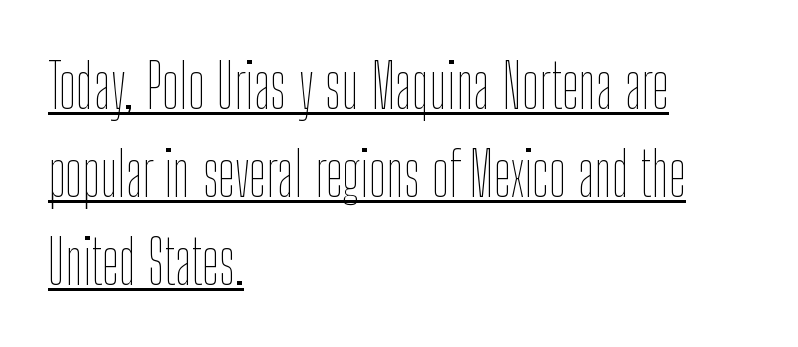
Stems here are at most as thick as an everyday book face. Italic: no, the glyphs are upright roman. A normal amount of white space separates one row of letters from the next. What decoration does the sample have? An underline. Notice how the passage keeps a crisp vertical edge on the left only. Students, note that the glyphs here touch the page at normal intervals.
